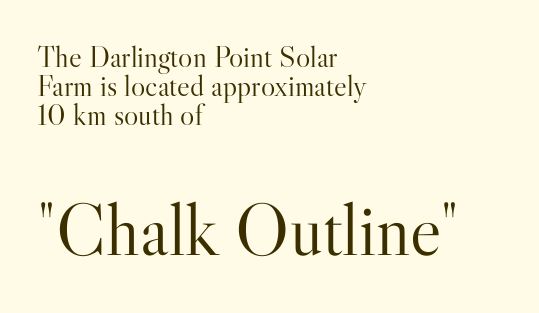
Q: Is the text bold? A: No.
Q: Is the text italic (slanted)? A: No, it is upright.
Q: Is the typeface a serif or a sans-serif typeface? A: Serif.
Q: Is the text underlined? A: No.
Q: How is the paragraph aligned? A: Left-aligned.
Q: Is the spacing between letters normal or unusually wide? A: Normal.
Q: Is the spacing between lines tight, normal or loose? A: Tight.
Q: Which block of text is set in a larger size, the first (top) or the second (bottom)? A: The second (bottom) one.
Q: Width (condensed, normal, or wide)? A: Normal.
Q: Stroke contrast? A: High.
Q: x-height? A: Small.
Q: Monospaced? A: No.
